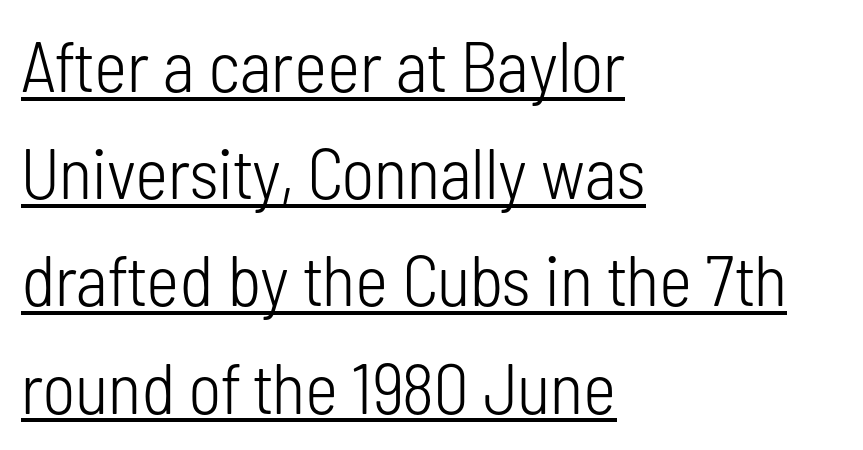
{"serif": "no", "italic": "no", "bold": "no", "weight": "light", "width": "condensed", "stroke_contrast": "low", "x_height": "medium", "monospaced": "no", "underline": "yes", "align": "left", "line_spacing": "normal", "line_spacing_ratio": 1.51, "letter_spacing": "normal", "letter_spacing_em": 0.0, "glyph_px": 71}
